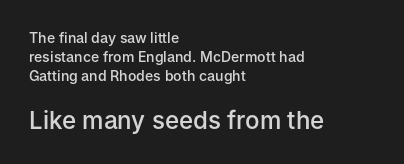
The image shows 24 px text type, upright; set left-aligned, normal line spacing (1.35x), normal letter spacing, not underlined; the second (bottom) block is 1.71x larger.
